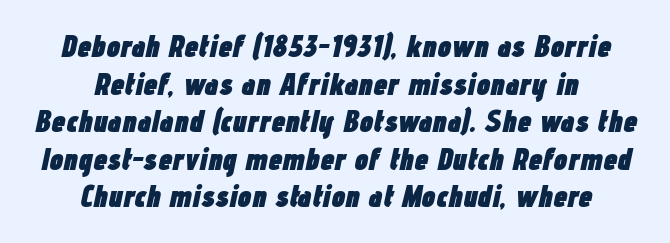
{"italic": "yes", "lean": "right", "slant_degrees": 12, "bold": "yes", "weight": "heavy", "width": "condensed", "stroke_contrast": "low", "x_height": "medium", "monospaced": "no", "underline": "no", "align": "center", "line_spacing_ratio": 1.21, "letter_spacing": "normal", "letter_spacing_em": 0.0, "glyph_px": 31}
